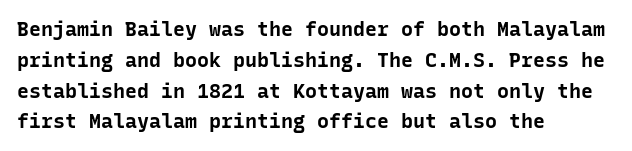
Q: Is the text bold? A: Yes.
Q: Is the text italic (slanted)? A: No, it is upright.
Q: Is the text underlined? A: No.
Q: How is the paragraph aligned? A: Left-aligned.
Q: Is the spacing between letters normal or unusually wide? A: Normal.
Q: Is the spacing between lines tight, normal or loose? A: Normal.
